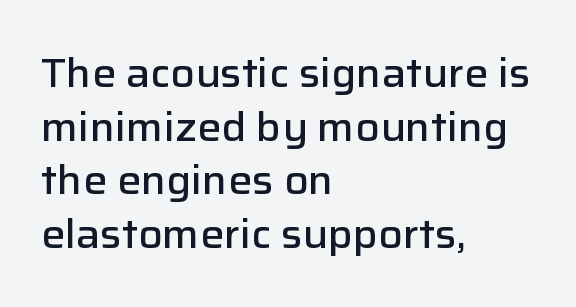
Q: Is the text bold? A: Semi-bold.
Q: Is the text italic (slanted)? A: No, it is upright.
Q: Is the typeface a serif or a sans-serif typeface? A: Sans-serif.
Q: Is the text underlined? A: No.
Q: How is the paragraph aligned? A: Left-aligned.
Q: Is the spacing between letters normal or unusually wide? A: Normal.
Q: Is the spacing between lines tight, normal or loose? A: Normal.
Q: Width (condensed, normal, or wide)? A: Normal.
Q: Stroke contrast? A: Low.
Q: x-height? A: Medium.
Q: Monospaced? A: No.
